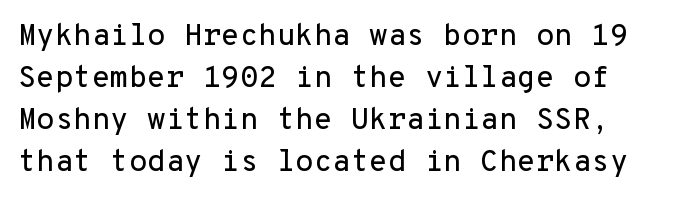
Q: Is the text italic (slanted)? A: No, it is upright.
Q: Is the typeface a serif or a sans-serif typeface? A: Sans-serif.
Q: Is the text underlined? A: No.
Q: Is the spacing between letters normal or unusually wide? A: Normal.
Q: Is the spacing between lines tight, normal or loose? A: Normal.
Q: Width (condensed, normal, or wide)? A: Normal.
Q: Stroke contrast? A: Low.
Q: x-height? A: Medium.
Q: Monospaced? A: Yes.
